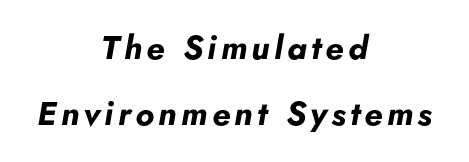
{"italic": "yes", "lean": "right", "slant_degrees": 5, "bold": "yes", "weight": "bold", "width": "normal", "stroke_contrast": "low", "x_height": "small", "monospaced": "no", "underline": "no", "align": "center", "line_spacing": "loose", "line_spacing_ratio": 2.01, "glyph_px": 33}
